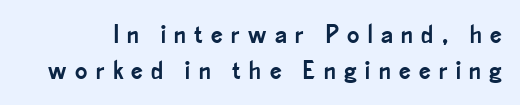
Q: Is the text italic (slanted)? A: No, it is upright.
Q: Is the text underlined? A: No.
Q: Is the spacing between letters normal or unusually wide? A: Unusually wide.
Q: Is the spacing between lines tight, normal or loose? A: Normal.
